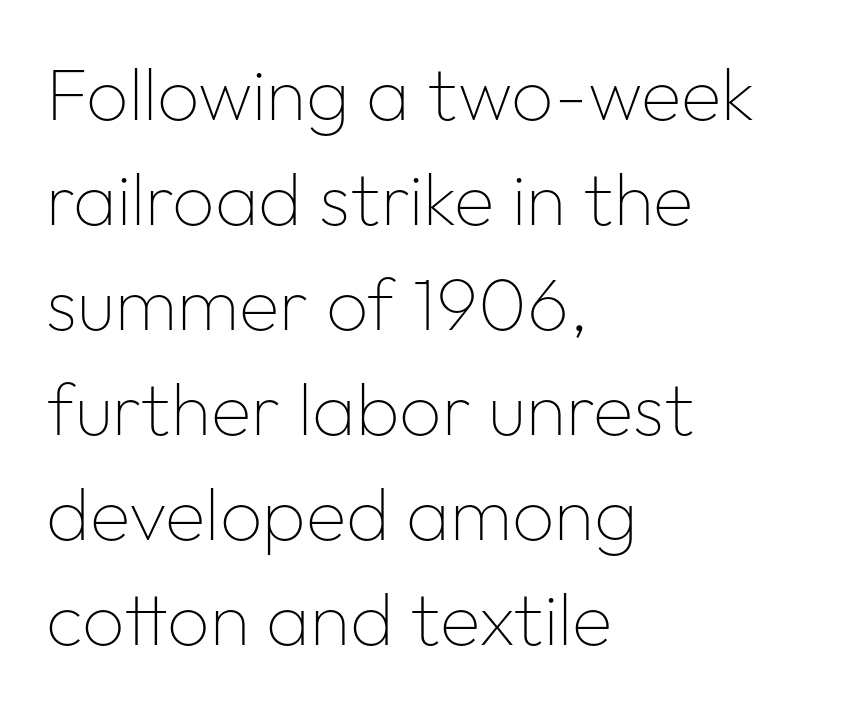
Students, note that the glyphs here touch the page at normal intervals. Short and long lines alike share a common starting point at left. Honestly, there is no underline to notice here at all. Ink coverage per letter is moderate at most.
